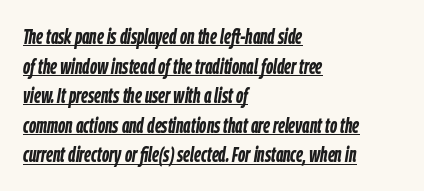
{"italic": "yes", "lean": "right", "slant_degrees": 9, "bold": "yes", "underline": "yes", "align": "left", "line_spacing": "normal", "line_spacing_ratio": 1.41, "letter_spacing": "normal", "letter_spacing_em": 0.0, "glyph_px": 21}
